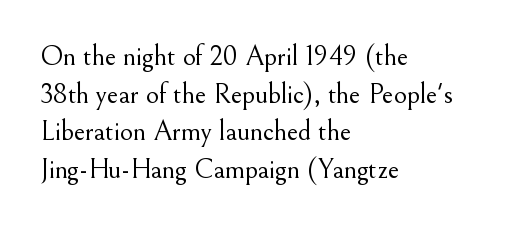
The image shows 28 px light serif type, upright; set left-aligned, normal line spacing (1.34x), normal letter spacing, not underlined; medium stroke contrast and a small x-height.
